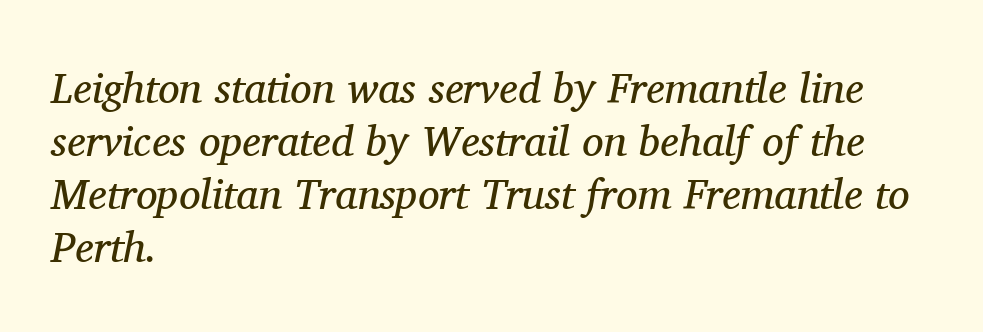
Q: Is the text bold? A: No.
Q: Is the text italic (slanted)? A: Yes, it leans right by about 11 degrees.
Q: Is the typeface a serif or a sans-serif typeface? A: Serif.
Q: Is the text underlined? A: No.
Q: How is the paragraph aligned? A: Left-aligned.
Q: Is the spacing between letters normal or unusually wide? A: Normal.
Q: Width (condensed, normal, or wide)? A: Normal.
Q: Stroke contrast? A: Medium.
Q: x-height? A: Medium.
Q: Monospaced? A: No.
